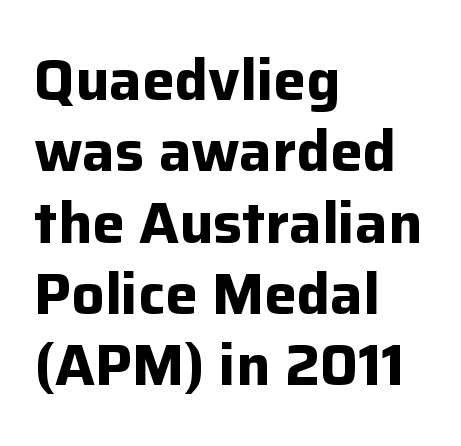
The image shows 58 px bold sans-serif type, upright; set left-aligned, line spacing 1.23x, normal letter spacing, not underlined; low stroke contrast and a medium x-height.
